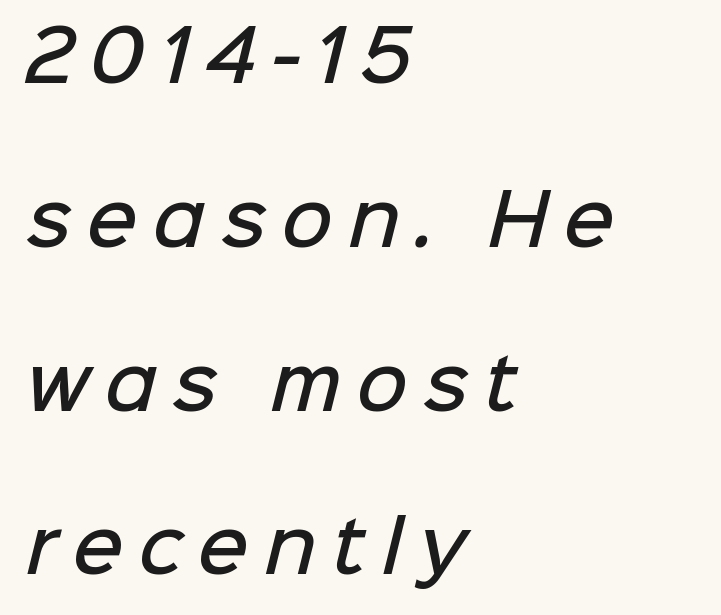
The image shows 70 px semibold sans-serif type; set left-aligned, loose line spacing (2.34x), unusually wide letter spacing (+0.22 em), not underlined; low stroke contrast and a medium x-height.
